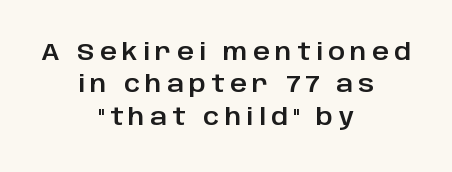
Is there any slant? The stems are plumb. This rendering features lettering with no underline. Each word looks stretched out because of the extra space between its letters. Each line is balanced around a shared central axis. The leading is moderate, giving the passage an even texture.
